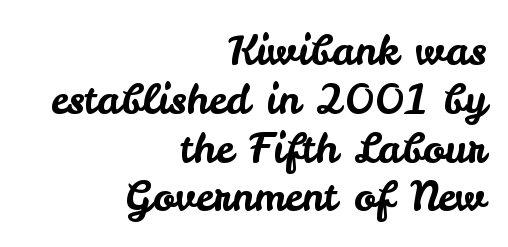
{"serif": "no", "width": "normal", "stroke_contrast": "low", "x_height": "small", "monospaced": "no", "underline": "no", "align": "right", "line_spacing_ratio": 1.19, "letter_spacing": "normal", "letter_spacing_em": 0.0, "glyph_px": 41}
